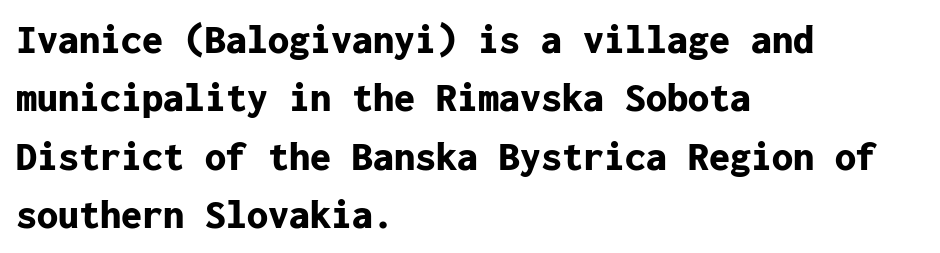
Q: Is the text bold? A: Yes.
Q: Is the text italic (slanted)? A: No, it is upright.
Q: Is the typeface a serif or a sans-serif typeface? A: Sans-serif.
Q: Is the text underlined? A: No.
Q: How is the paragraph aligned? A: Left-aligned.
Q: Is the spacing between letters normal or unusually wide? A: Normal.
Q: Is the spacing between lines tight, normal or loose? A: Normal.
Q: Width (condensed, normal, or wide)? A: Normal.
Q: Stroke contrast? A: Low.
Q: x-height? A: Medium.
Q: Monospaced? A: Yes.
